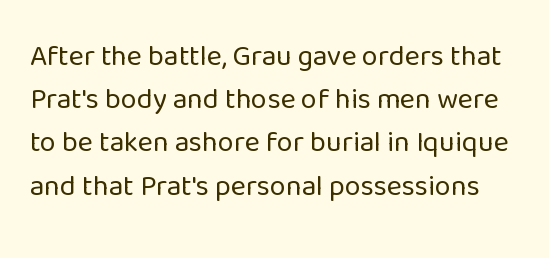
The image shows 29 px regular-weight sans-serif type, upright; set normal line spacing (1.49x), normal letter spacing, not underlined; low stroke contrast and a medium x-height.
